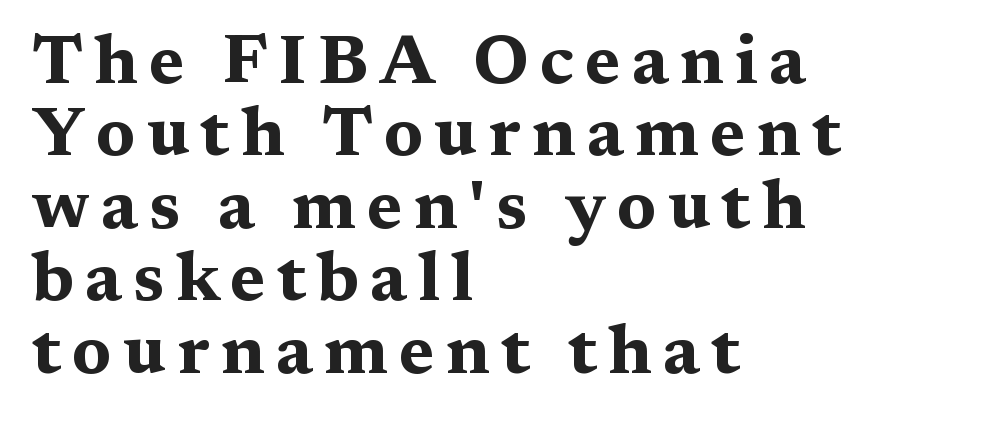
Bold? Absolutely — the strokes are thick and heavy. Check the space under the baseline: it is left empty. Each letter keeps its own natural width here, so spacing adapts to shape. The axis of the letterforms is exactly vertical. In CSS terms this would be text-align: left.
